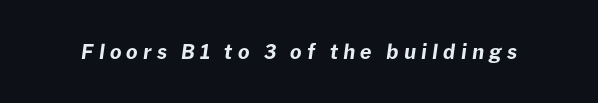
The image shows 20 px bold type, italic (leaning right); set unusually wide letter spacing (+0.26 em), not underlined.
